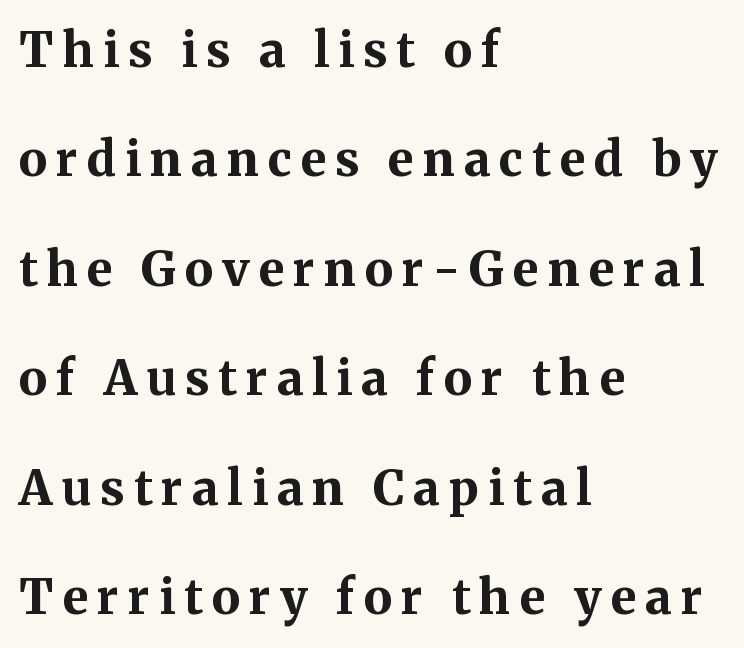
Q: Is the text bold? A: Yes.
Q: Is the text italic (slanted)? A: No, it is upright.
Q: Is the typeface a serif or a sans-serif typeface? A: Serif.
Q: Is the text underlined? A: No.
Q: How is the paragraph aligned? A: Left-aligned.
Q: Is the spacing between lines tight, normal or loose? A: Loose.
Q: Width (condensed, normal, or wide)? A: Normal.
Q: Stroke contrast? A: Medium.
Q: x-height? A: Medium.
Q: Monospaced? A: No.
